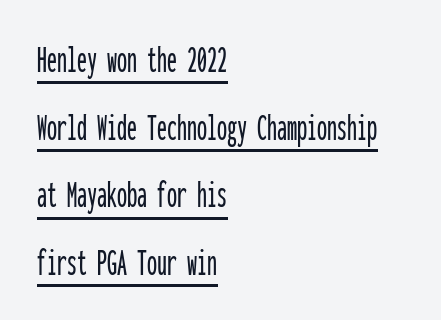
{"serif": "no", "italic": "no", "width": "condensed", "stroke_contrast": "low", "x_height": "medium", "monospaced": "yes", "underline": "yes", "align": "left", "line_spacing": "normal", "line_spacing_ratio": 1.69, "letter_spacing": "normal", "letter_spacing_em": 0.0, "glyph_px": 40}
